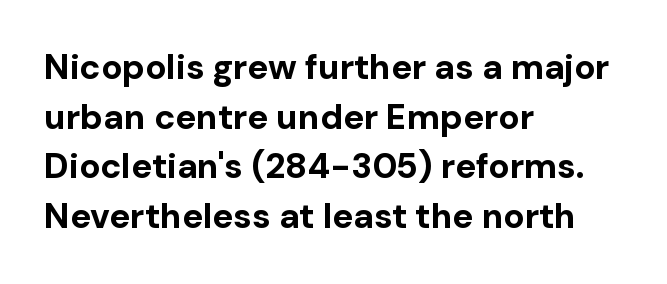
Q: Is the text bold? A: Yes.
Q: Is the text italic (slanted)? A: No, it is upright.
Q: Is the typeface a serif or a sans-serif typeface? A: Sans-serif.
Q: Is the text underlined? A: No.
Q: How is the paragraph aligned? A: Left-aligned.
Q: Is the spacing between letters normal or unusually wide? A: Normal.
Q: Is the spacing between lines tight, normal or loose? A: Normal.
Q: Width (condensed, normal, or wide)? A: Normal.
Q: Stroke contrast? A: Low.
Q: x-height? A: Medium.
Q: Monospaced? A: No.
